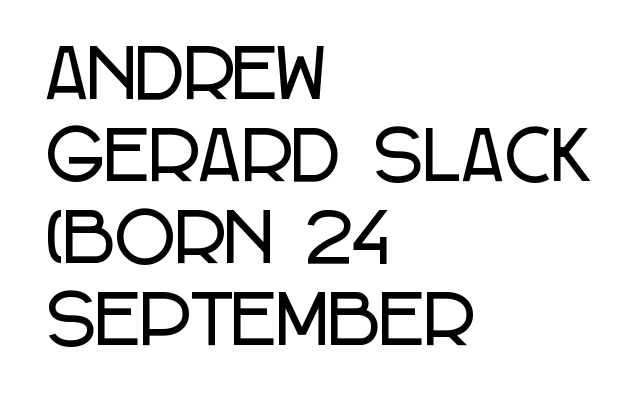
Q: Is the text italic (slanted)? A: No, it is upright.
Q: Is the typeface a serif or a sans-serif typeface? A: Sans-serif.
Q: Is the text underlined? A: No.
Q: How is the paragraph aligned? A: Left-aligned.
Q: Is the spacing between letters normal or unusually wide? A: Normal.
Q: Width (condensed, normal, or wide)? A: Condensed.
Q: Stroke contrast? A: Low.
Q: x-height? A: Large.
Q: Monospaced? A: No.
